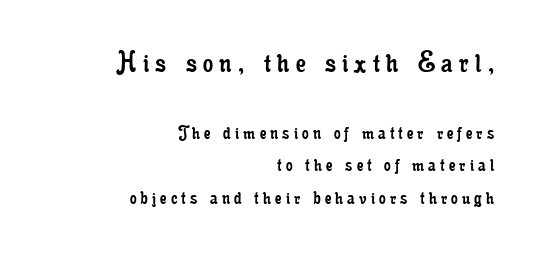
The image shows 32 px regular-weight, condensed serif type, upright; set right-aligned, normal line spacing (1.54x), unusually wide letter spacing (+0.2 em), not underlined; the first (top) block is 1.52x larger; low stroke contrast and a small x-height.
